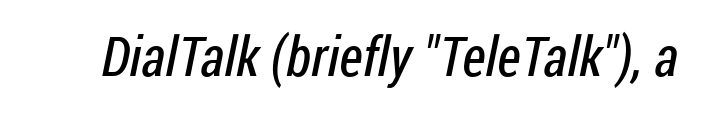
This sample uses plain, unmodified letter spacing. Clear beneath every line of the passage. The typesetting does not lean heavy: it is not bold. No feet cap the strokes, marking this as sans-serif type. Spacing verdict: proportional, widths tailored to each character.
